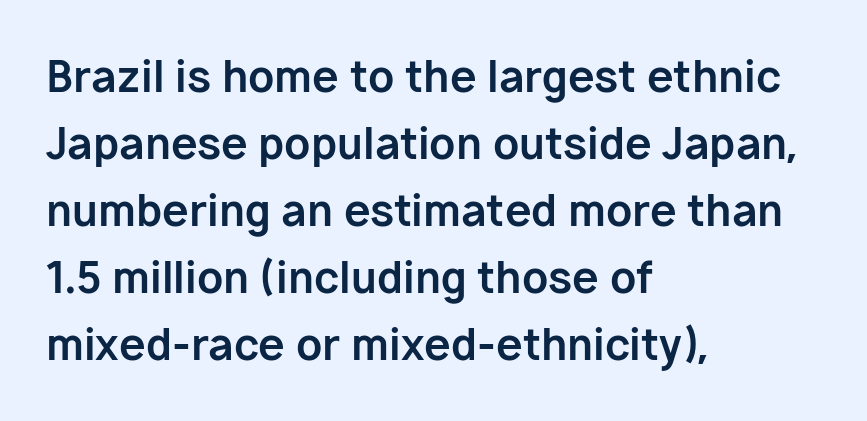
{"serif": "no", "italic": "no", "bold": "yes", "weight": "bold", "width": "normal", "stroke_contrast": "low", "x_height": "medium", "monospaced": "no", "underline": "no", "align": "left", "line_spacing": "normal", "line_spacing_ratio": 1.56, "letter_spacing": "normal", "letter_spacing_em": 0.0, "glyph_px": 43}
